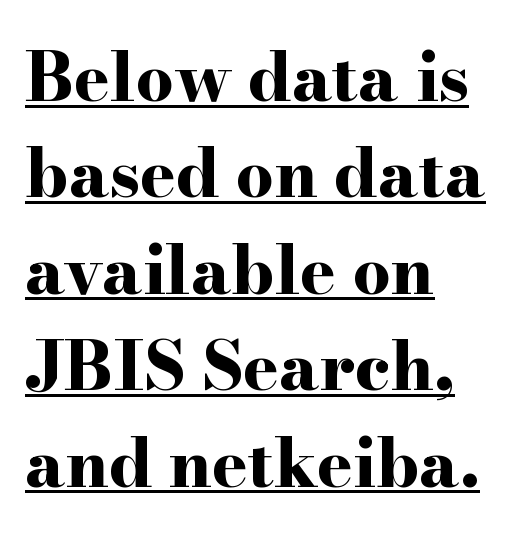
The rendering uses a bold face; every stroke is thick and dark. Every stem runs plumb, perpendicular to the baseline. One-word summary of the alignment: left. Does extra space separate the letters? No, they use regular spacing. The face used here appears with an underline applied. The space between consecutive lines is moderate.
